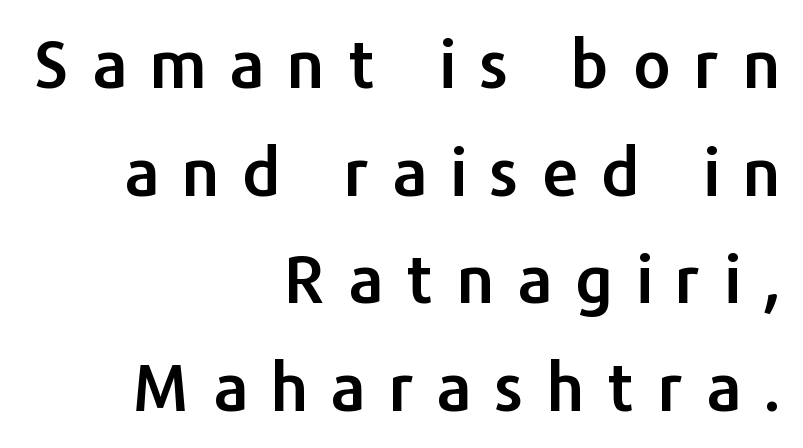
{"serif": "no", "italic": "no", "width": "normal", "stroke_contrast": "low", "x_height": "medium", "monospaced": "no", "underline": "no", "align": "right", "line_spacing": "normal", "line_spacing_ratio": 1.63, "letter_spacing": "wide", "letter_spacing_em": 0.34, "glyph_px": 66}
